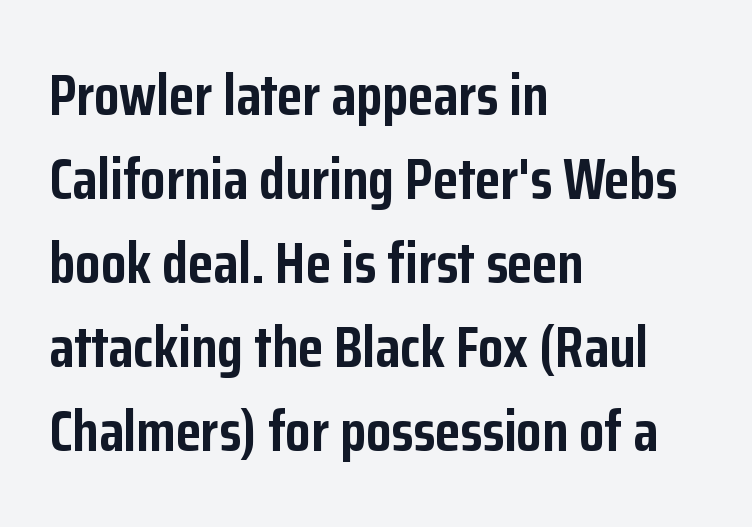
Q: Is the text bold? A: Yes.
Q: Is the text italic (slanted)? A: No, it is upright.
Q: Is the typeface a serif or a sans-serif typeface? A: Sans-serif.
Q: Is the text underlined? A: No.
Q: How is the paragraph aligned? A: Left-aligned.
Q: Is the spacing between letters normal or unusually wide? A: Normal.
Q: Is the spacing between lines tight, normal or loose? A: Normal.
Q: Width (condensed, normal, or wide)? A: Condensed.
Q: Stroke contrast? A: Low.
Q: x-height? A: Medium.
Q: Monospaced? A: No.
